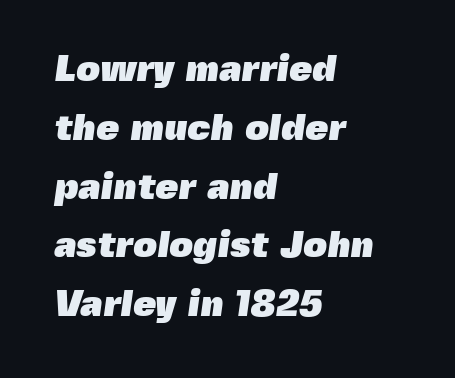
Successive baselines arrive at the customary interval. Teacher's note: observe the even left margin — that is flush-left alignment. Nothing sits at the stroke ends, so this counts as sans-serif. Compared with an ordinary text face, these strokes are far heavier — a full bold. Any mark beneath the type? The region is blank. This rendering leaves character spacing at its baseline value.
